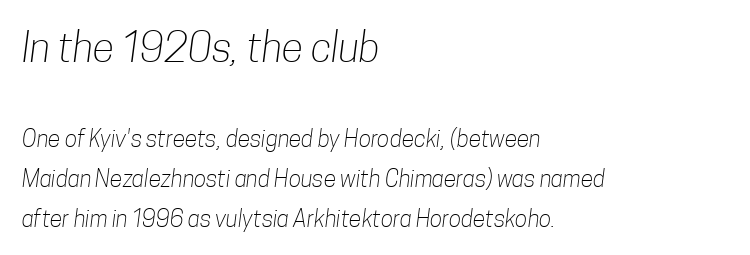
Is the letter spacing exaggerated? No — it looks like the ordinary default. Alignment: flush left. Descenders are the only things crossing below the line. Look at the glyph heights: the upper group is clearly the bigger setting. Spacing verdict: proportional, widths tailored to each character.
